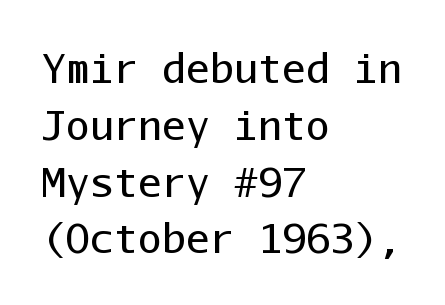
Q: Is the text bold? A: No.
Q: Is the text italic (slanted)? A: No, it is upright.
Q: Is the typeface a serif or a sans-serif typeface? A: Sans-serif.
Q: Is the text underlined? A: No.
Q: How is the paragraph aligned? A: Left-aligned.
Q: Is the spacing between letters normal or unusually wide? A: Normal.
Q: Is the spacing between lines tight, normal or loose? A: Normal.
Q: Width (condensed, normal, or wide)? A: Normal.
Q: Stroke contrast? A: Low.
Q: x-height? A: Medium.
Q: Monospaced? A: Yes.
